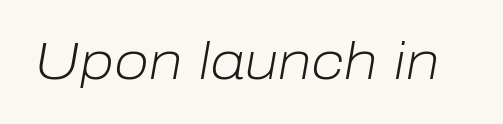
Characters are canted at an angle relative to the baseline's perpendicular. Looks like regular typesetting: each glyph gets only the width it needs. Vertical stems look standard width or narrower in stroke. You could call the tracking neutral — neither tight nor loose. The words here are not underlined.
